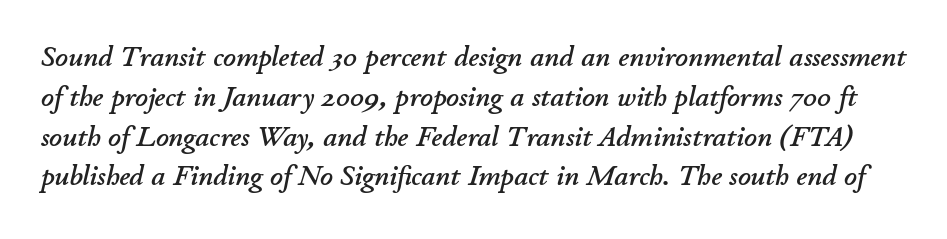
The image shows 28 px text type, italic (leaning right); set normal line spacing (1.42x), normal letter spacing, not underlined; low stroke contrast and a small x-height.
